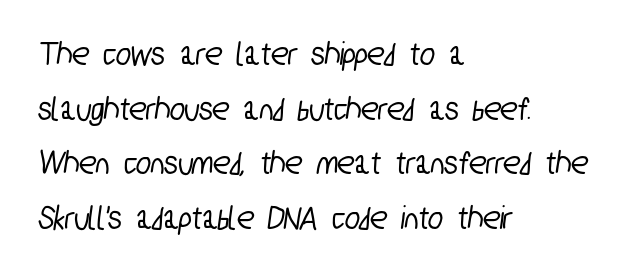
The image shows 35 px condensed sans-serif type; set left-aligned, normal line spacing (1.56x), normal letter spacing, not underlined; low stroke contrast and a medium x-height.
